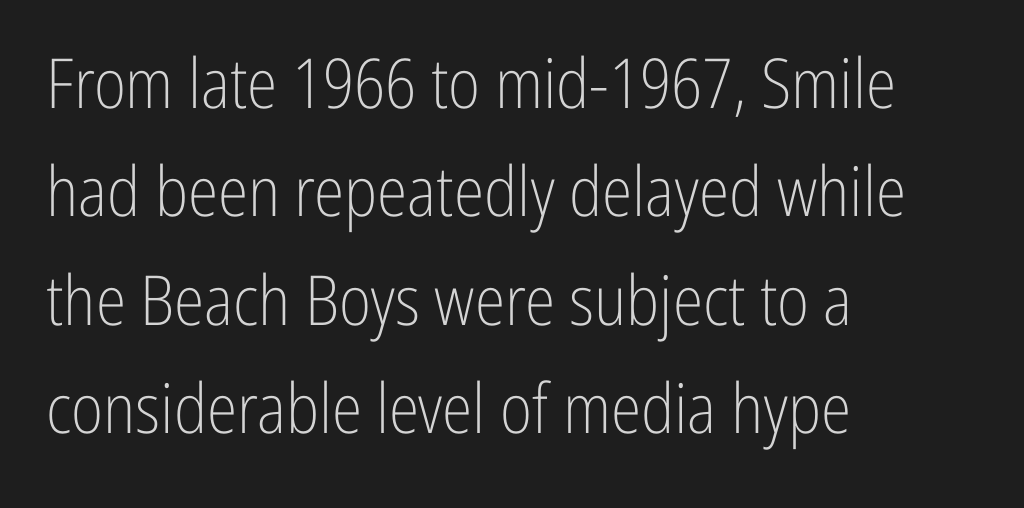
Q: Is the text bold? A: No.
Q: Is the text italic (slanted)? A: No, it is upright.
Q: Is the typeface a serif or a sans-serif typeface? A: Sans-serif.
Q: Is the text underlined? A: No.
Q: How is the paragraph aligned? A: Left-aligned.
Q: Is the spacing between letters normal or unusually wide? A: Normal.
Q: Is the spacing between lines tight, normal or loose? A: Normal.
Q: Width (condensed, normal, or wide)? A: Condensed.
Q: Stroke contrast? A: Low.
Q: x-height? A: Medium.
Q: Monospaced? A: No.
